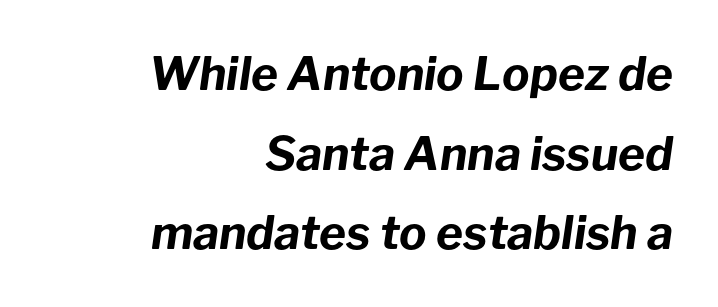
Standard letterfit; no display-style spreading of the glyphs. Letters rest on an invisible, unmarked baseline. The passage shown is emphatically bold. Spacing verdict: proportional, widths tailored to each character. Visually the block forms a straight wall on the right and a jagged coastline on the left. It's the slanting kind of type.
